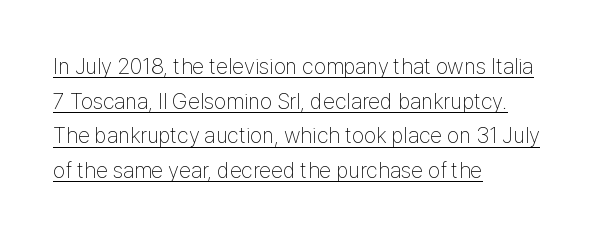
Q: Is the text bold? A: No.
Q: Is the text italic (slanted)? A: No, it is upright.
Q: Is the text underlined? A: Yes.
Q: How is the paragraph aligned? A: Left-aligned.
Q: Is the spacing between letters normal or unusually wide? A: Normal.
Q: Is the spacing between lines tight, normal or loose? A: Normal.
